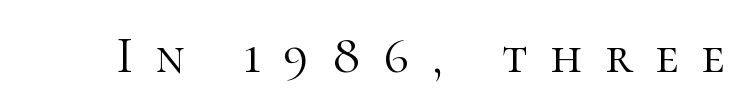
{"serif": "yes", "italic": "no", "bold": "no", "weight": "light", "width": "normal", "stroke_contrast": "high", "x_height": "medium", "monospaced": "no", "underline": "no", "letter_spacing": "wide", "letter_spacing_em": 0.45, "glyph_px": 51}
